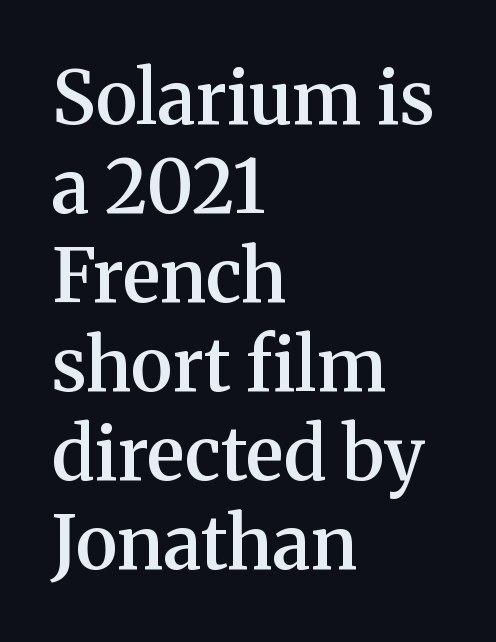
The image shows 73 px semibold serif type, upright; set left-aligned, line spacing 1.22x, normal letter spacing, not underlined; medium stroke contrast and a medium x-height.
